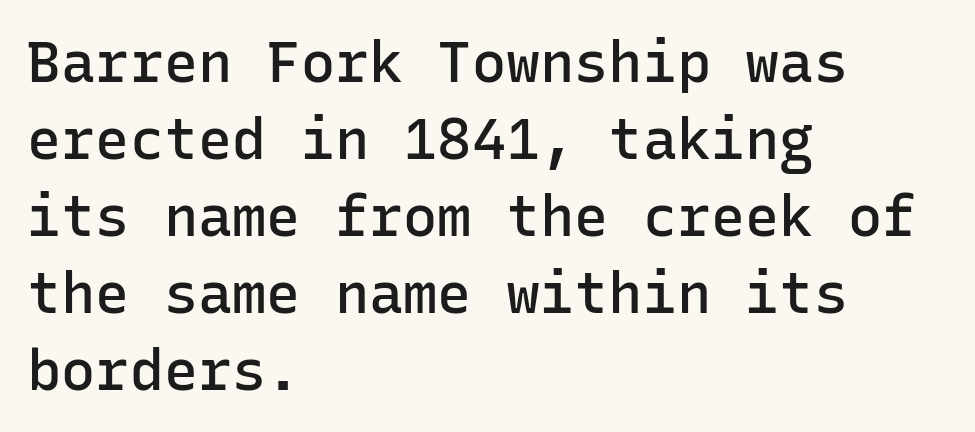
The image shows 57 px semibold sans-serif type, upright, monospaced; set left-aligned, normal line spacing (1.35x), normal letter spacing, not underlined; low stroke contrast and a medium x-height.
